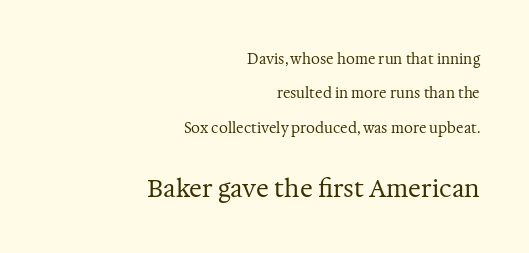
The image shows 24 px text type, upright; set right-aligned, loose line spacing (2.46x), normal letter spacing, not underlined; the second (bottom) block is 1.71x larger.
